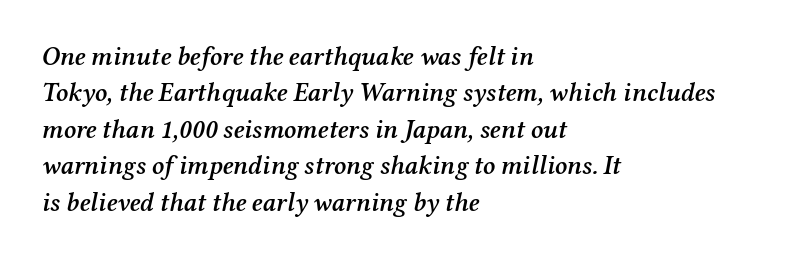
The image shows 26 px text type, italic (leaning right); set left-aligned, normal line spacing (1.4x), normal letter spacing, not underlined.
